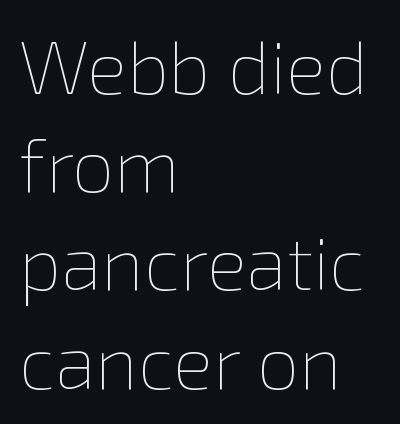
Q: Is the text bold? A: No.
Q: Is the text italic (slanted)? A: No, it is upright.
Q: Is the text underlined? A: No.
Q: How is the paragraph aligned? A: Left-aligned.
Q: Is the spacing between letters normal or unusually wide? A: Normal.
Q: Is the spacing between lines tight, normal or loose? A: Normal.
Q: Width (condensed, normal, or wide)? A: Normal.
Q: Stroke contrast? A: Low.
Q: x-height? A: Medium.
Q: Monospaced? A: No.
